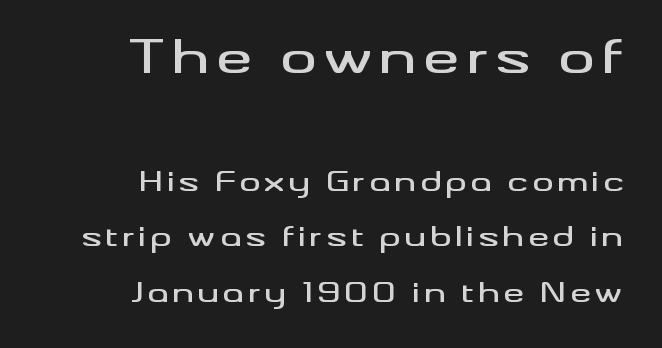
{"serif": "no", "italic": "no", "width": "wide", "stroke_contrast": "medium", "x_height": "small", "monospaced": "no", "underline": "no", "align": "right", "line_spacing": "loose", "line_spacing_ratio": 2.13, "larger_block": "first", "size_ratio": 1.73, "glyph_px": 45}
